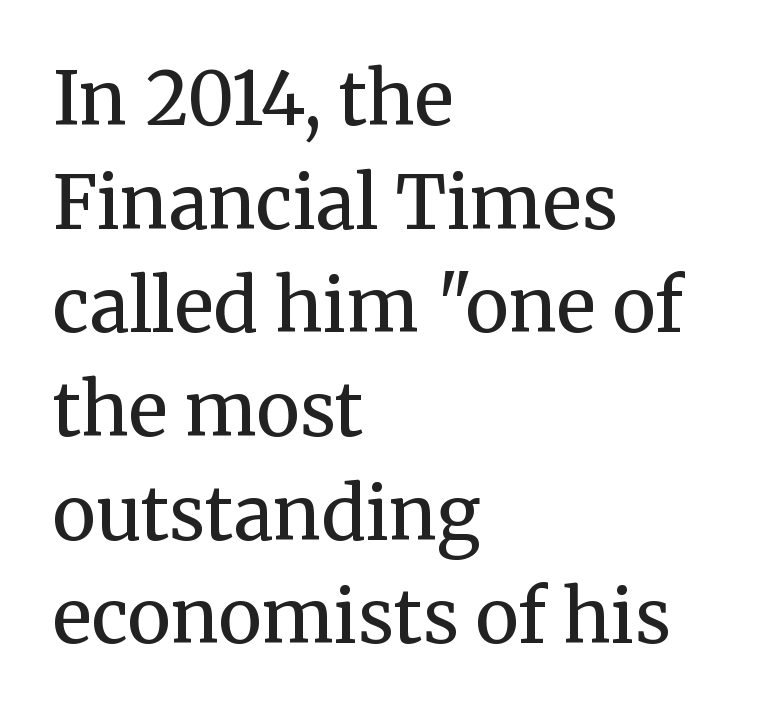
Q: Is the text bold? A: No.
Q: Is the text italic (slanted)? A: No, it is upright.
Q: Is the typeface a serif or a sans-serif typeface? A: Serif.
Q: Is the text underlined? A: No.
Q: How is the paragraph aligned? A: Left-aligned.
Q: Is the spacing between letters normal or unusually wide? A: Normal.
Q: Is the spacing between lines tight, normal or loose? A: Normal.
Q: Width (condensed, normal, or wide)? A: Normal.
Q: Stroke contrast? A: Medium.
Q: x-height? A: Medium.
Q: Monospaced? A: No.
